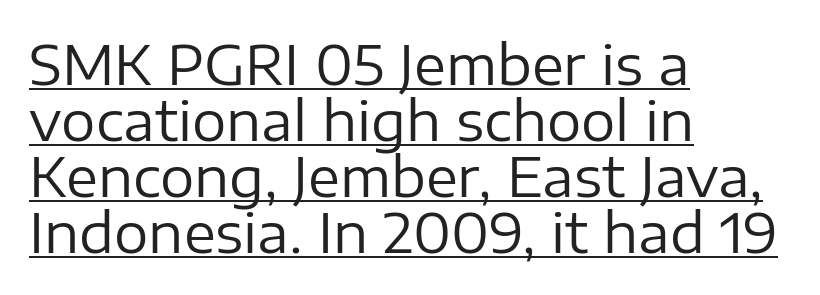
The rendering uses natural spacing where letterforms have individual widths. The letterforms sit at book weight or below. A typographer would call this underscored text. Nothing sits at the stroke ends, so this counts as sans-serif. Is the letter spacing exaggerated? No — it looks like the ordinary default.
